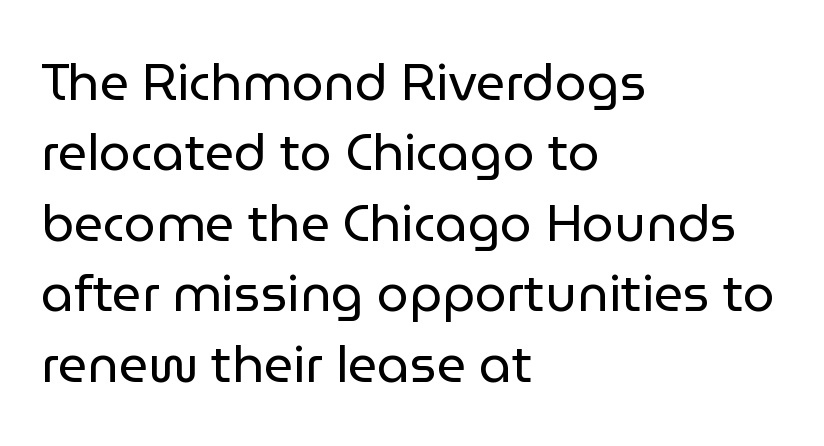
The font's upright variant was chosen for this text. Casual observation: everything's shoved over to the left. The passage shown is typed in a proportional face where columns would drift. No extra tracking has been applied to these lines.
